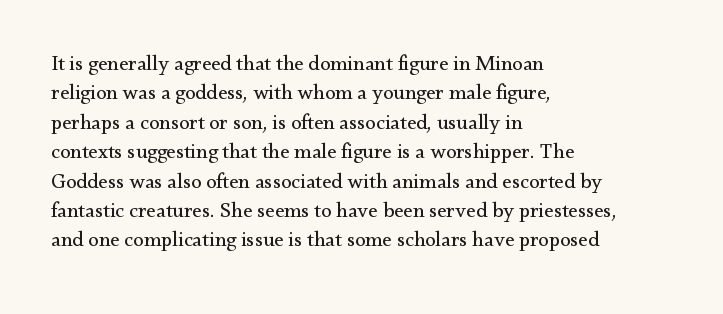
{"italic": "no", "bold": "no", "underline": "no", "align": "left", "line_spacing": "normal", "line_spacing_ratio": 1.4, "letter_spacing": "normal", "letter_spacing_em": 0.0, "glyph_px": 21}
